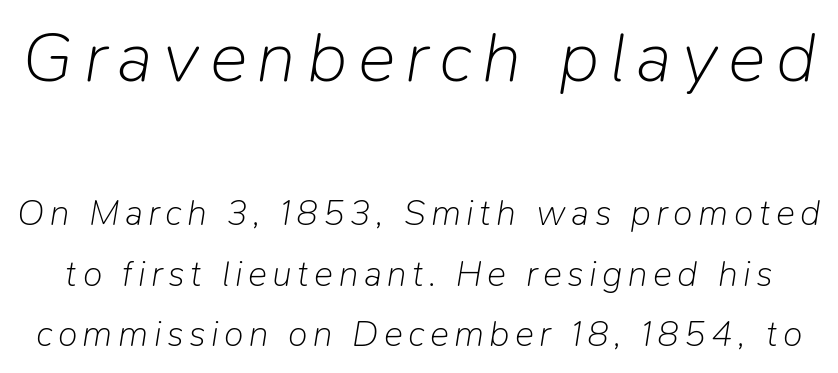
{"italic": "yes", "lean": "right", "slant_degrees": 9, "bold": "no", "weight": "light", "width": "normal", "stroke_contrast": "low", "x_height": "medium", "monospaced": "no", "underline": "no", "line_spacing": "normal", "line_spacing_ratio": 1.68, "larger_block": "first", "size_ratio": 1.97, "glyph_px": 71}
